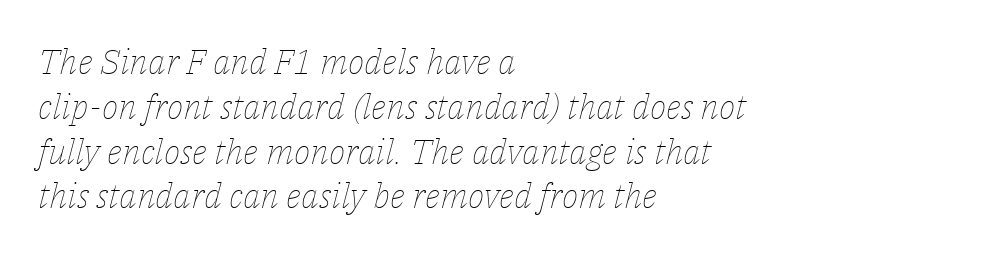
{"italic": "yes", "lean": "right", "slant_degrees": 14, "bold": "no", "weight": "thin", "width": "normal", "stroke_contrast": "low", "x_height": "medium", "monospaced": "no", "underline": "no", "align": "left", "line_spacing": "normal", "line_spacing_ratio": 1.28, "letter_spacing": "normal", "letter_spacing_em": 0.0, "glyph_px": 35}
